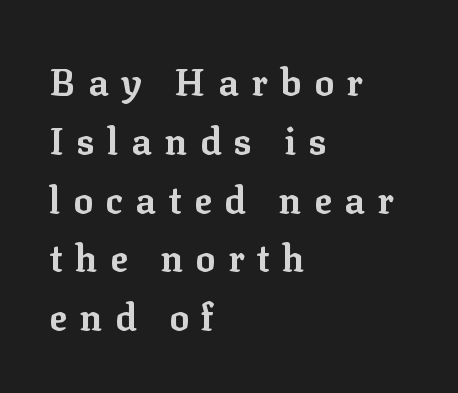
The image shows 37 px bold serif type, upright; set left-aligned, normal line spacing (1.59x), unusually wide letter spacing (+0.34 em), not underlined; low stroke contrast and a medium x-height.
